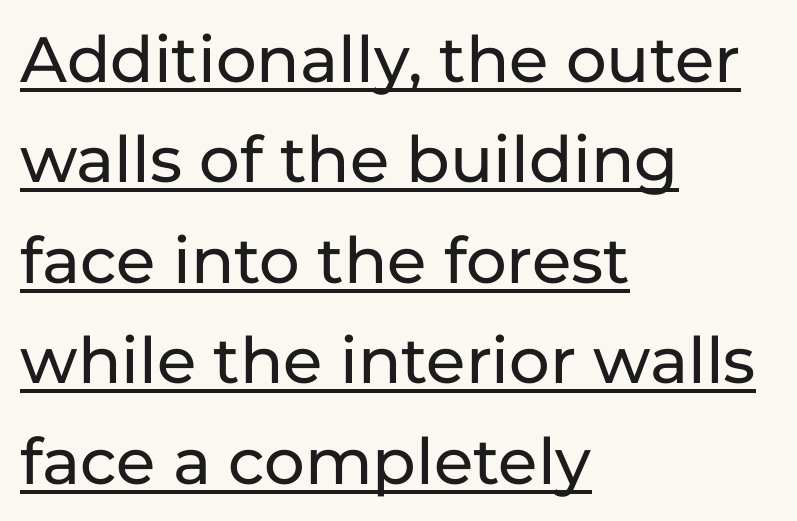
The image shows 64 px sans-serif type, upright; set left-aligned, normal line spacing (1.57x), normal letter spacing, underlined; low stroke contrast and a medium x-height.
